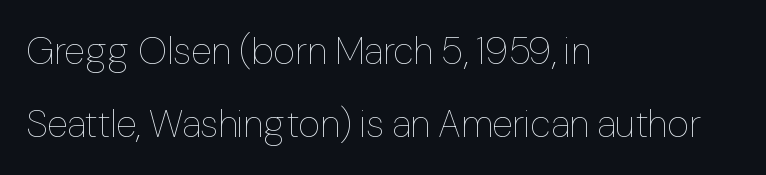
The image shows 38 px thin type, upright; set left-aligned, loose line spacing (1.92x), normal letter spacing, not underlined; low stroke contrast and a medium x-height.
